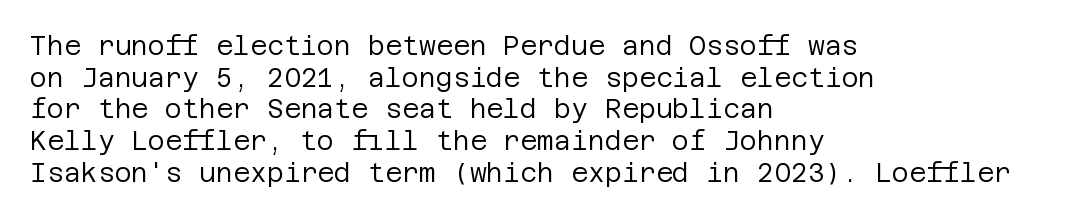
The image shows 26 px text type, upright; set left-aligned, line spacing 1.22x, normal letter spacing, not underlined.
